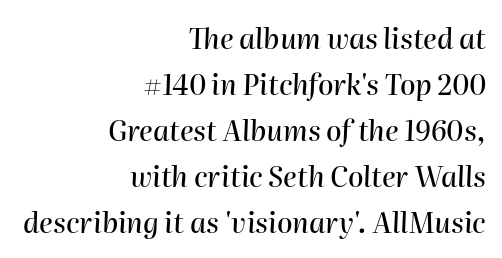
The image shows 28 px text type, italic (leaning right); set right-aligned, normal line spacing (1.64x), normal letter spacing, not underlined; high stroke contrast and a medium x-height.
